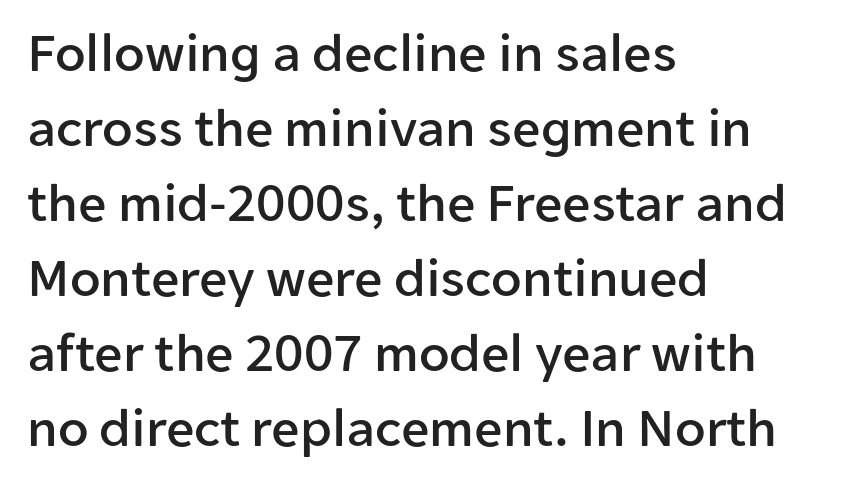
{"serif": "no", "italic": "no", "width": "normal", "stroke_contrast": "low", "x_height": "medium", "monospaced": "no", "underline": "no", "align": "left", "line_spacing": "normal", "line_spacing_ratio": 1.34, "letter_spacing": "normal", "letter_spacing_em": 0.0, "glyph_px": 56}
